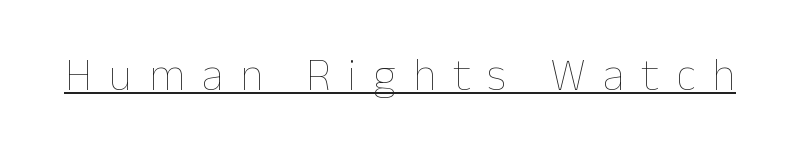
The rendering uses natural spacing where letterforms have individual widths. Posture: vertical. Look at the tracking — it's clearly loosened, letters drifting apart. The typesetter has applied underlining to the passage shown. The weight would be labelled regular, book, light, or lighter still.
